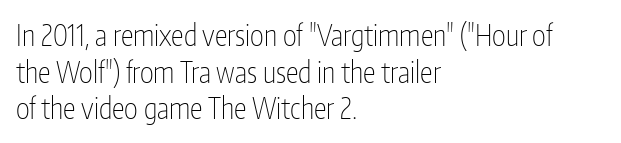
{"serif": "no", "italic": "no", "bold": "no", "weight": "thin", "width": "condensed", "stroke_contrast": "low", "x_height": "medium", "monospaced": "no", "underline": "no", "align": "left", "line_spacing": "normal", "line_spacing_ratio": 1.26, "letter_spacing": "normal", "letter_spacing_em": 0.0, "glyph_px": 29}
